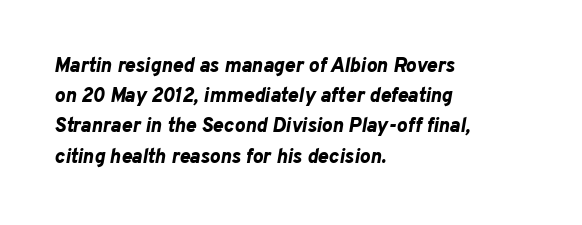
The image shows 20 px bold type, italic (leaning right); set left-aligned, normal line spacing (1.51x), normal letter spacing, not underlined.
